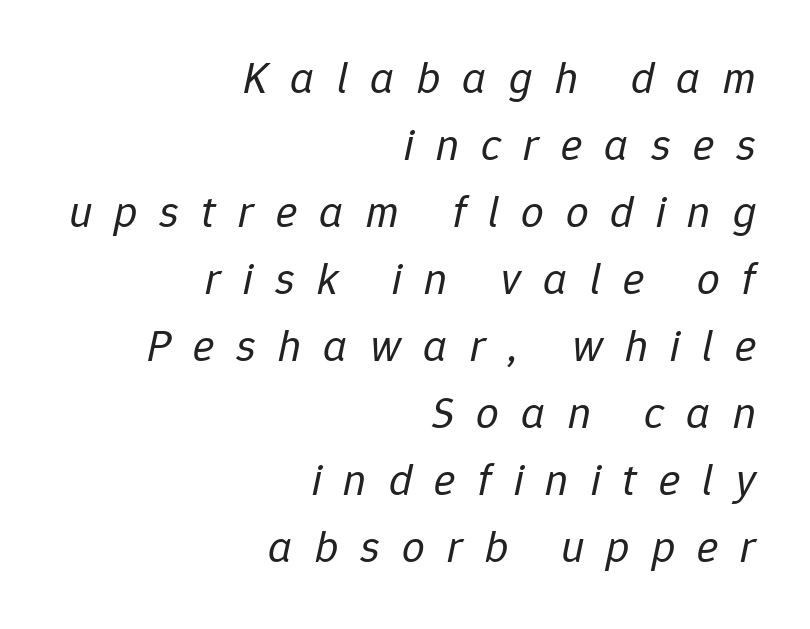
Quick note: interline space is typical. On a weight scale, this lands at 450 or below. A typesetter would call this proportional, since set widths differ per character. Quick note: underline off. You can tell it's italic because the verticals aren't actually vertical.
